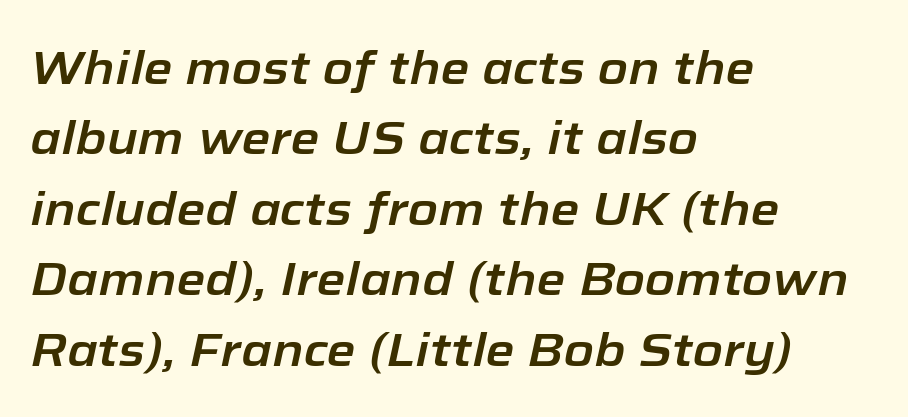
The image shows 47 px text type, italic (leaning right); set left-aligned, normal line spacing (1.5x), normal letter spacing, not underlined; low stroke contrast and a medium x-height.
